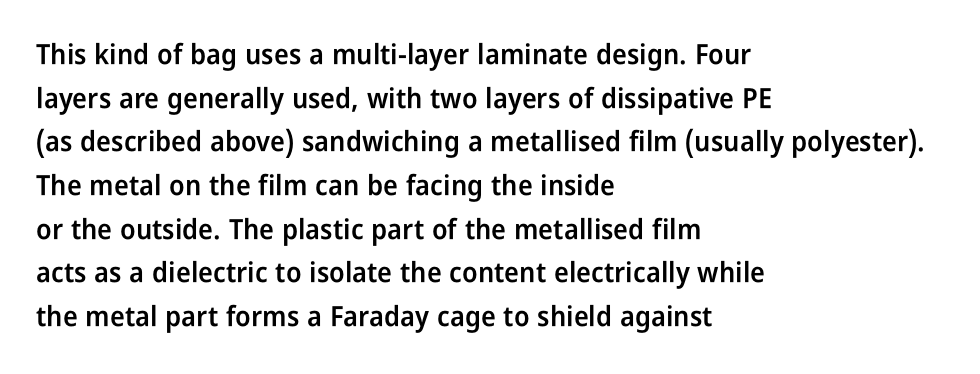
Proportional: the letters do not fall into vertical columns. The glyphs have the mass of a demibold cut, below bold. If you drew a line through each stem, it would be perfectly vertical. Horizontal alignment here is leftward, the default for most running prose. The tracking reads as untouched default to a designer's eye.
